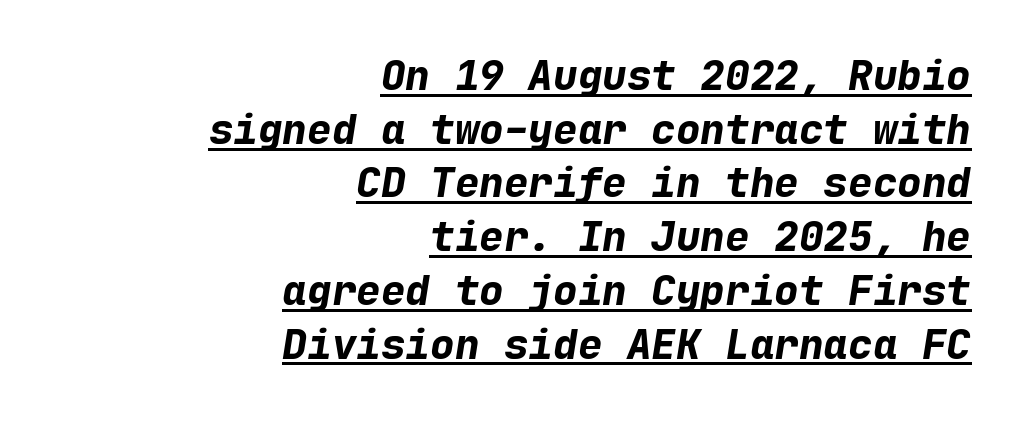
{"italic": "yes", "lean": "right", "slant_degrees": 9, "bold": "yes", "weight": "bold", "width": "normal", "stroke_contrast": "low", "x_height": "medium", "monospaced": "yes", "underline": "yes", "align": "right", "line_spacing": "normal", "line_spacing_ratio": 1.31, "letter_spacing": "normal", "letter_spacing_em": 0.0, "glyph_px": 41}
